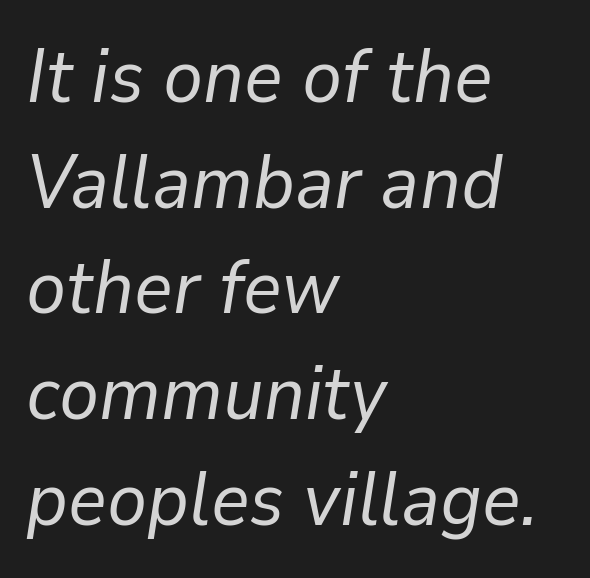
Weight: in the light-to-regular range. Summary of vertical rhythm: regular, with standard interline spacing. These lines keep a tight, regular rhythm from letter to letter. The string is rendered with underlining switched off. Leftover space on each line is placed entirely after the last word.
